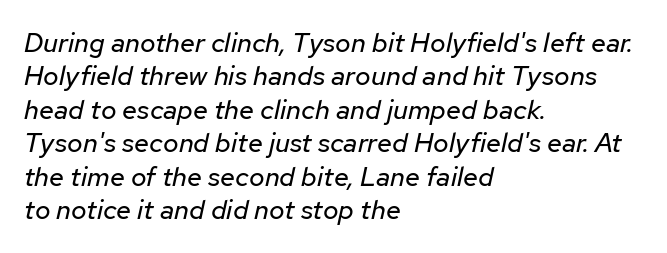
Descenders are the only things crossing below the line. Horizontally, the lines are justified to the leading edge only. The typesetting does not lean heavy: it is not bold. The font's italic variant was chosen for this text. Is the letter spacing exaggerated? No — it looks like the ordinary default.
